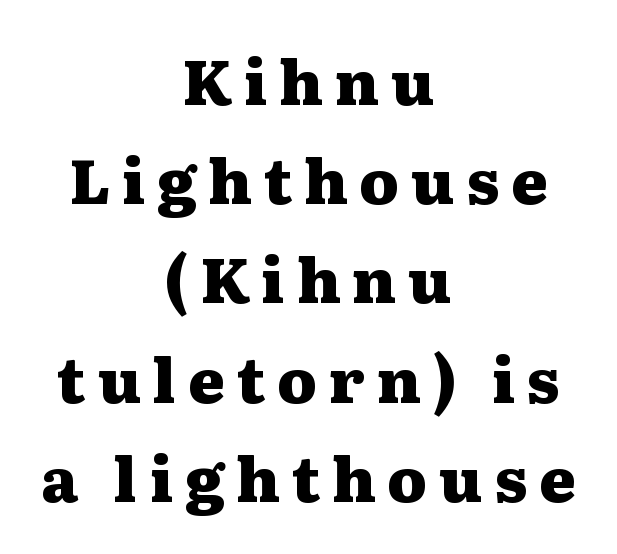
This is serif lettering, the kind often seen in printed books. Every stem runs plumb, perpendicular to the baseline. The strip under each line holds only bare page. Each glyph is drawn with heavy, bold strokes. Every row of glyphs is offset so its center matches the block's center.
